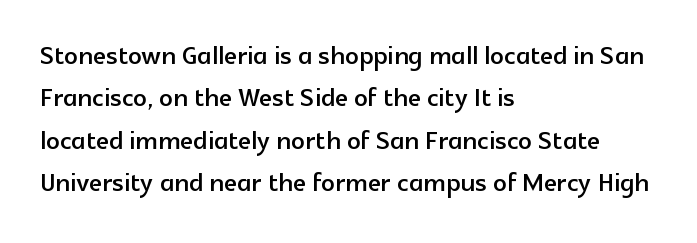
Q: Is the text italic (slanted)? A: No, it is upright.
Q: Is the typeface a serif or a sans-serif typeface? A: Sans-serif.
Q: Is the text underlined? A: No.
Q: How is the paragraph aligned? A: Left-aligned.
Q: Is the spacing between letters normal or unusually wide? A: Normal.
Q: Is the spacing between lines tight, normal or loose? A: Normal.
Q: Width (condensed, normal, or wide)? A: Normal.
Q: x-height? A: Medium.
Q: Monospaced? A: No.
